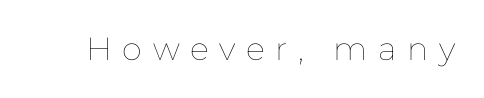
Q: Is the text bold? A: No.
Q: Is the text italic (slanted)? A: No, it is upright.
Q: Is the text underlined? A: No.
Q: Is the spacing between letters normal or unusually wide? A: Unusually wide.
Q: Width (condensed, normal, or wide)? A: Normal.
Q: Stroke contrast? A: Low.
Q: x-height? A: Medium.
Q: Monospaced? A: No.
